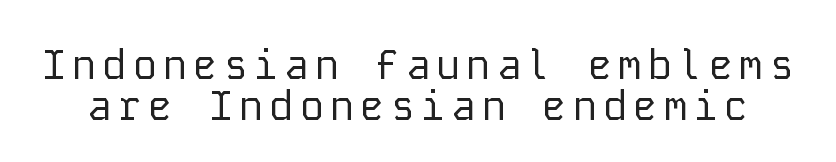
The image shows 41 px regular-weight sans-serif type, upright, monospaced; set tight line spacing (0.99x), not underlined; low stroke contrast and a medium x-height.
